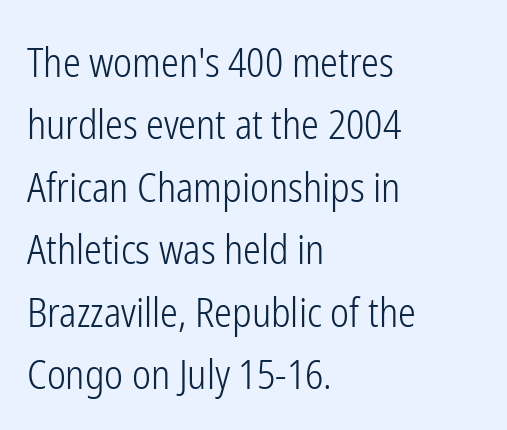
{"serif": "no", "italic": "no", "bold": "no", "weight": "light", "width": "condensed", "stroke_contrast": "low", "x_height": "medium", "monospaced": "no", "underline": "no", "align": "left", "line_spacing": "normal", "line_spacing_ratio": 1.56, "letter_spacing": "normal", "letter_spacing_em": 0.0, "glyph_px": 40}
